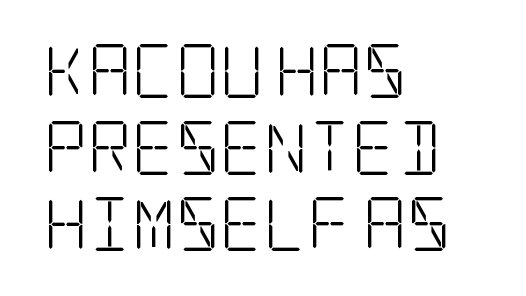
The image shows 54 px light, condensed serif type, upright; set left-aligned, normal line spacing (1.42x), normal letter spacing, not underlined; low stroke contrast and a large x-height.
